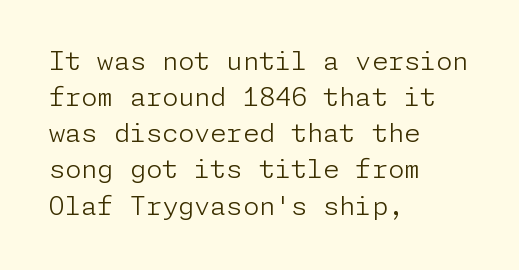
The image shows 26 px text type, upright; set left-aligned, normal line spacing (1.39x), normal letter spacing, not underlined.
